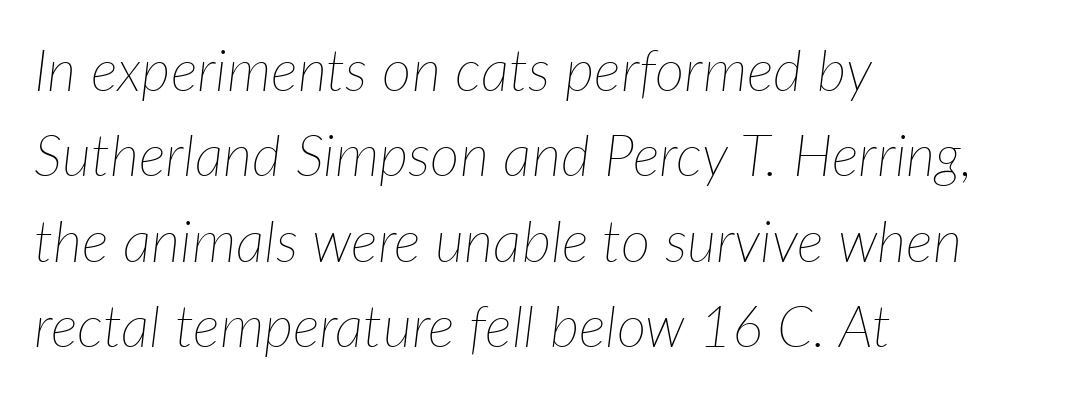
The image shows 57 px thin type, italic (leaning right); set left-aligned, normal line spacing (1.5x), normal letter spacing, not underlined; low stroke contrast and a medium x-height.
